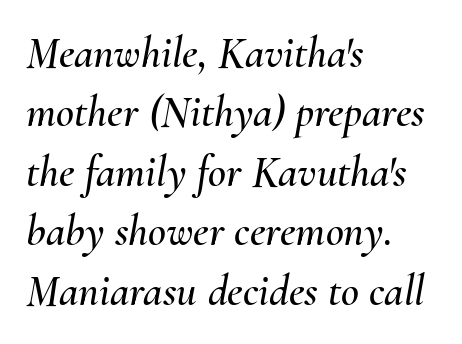
Glyph-to-glyph distance matches everyday printed text. If you drew a line through each stem, it would be angled. Do the characters align in a grid? No, the font is proportional. This sample keeps an unexceptional amount of space between lines. Each line starts at the same left margin while the right side varies.
